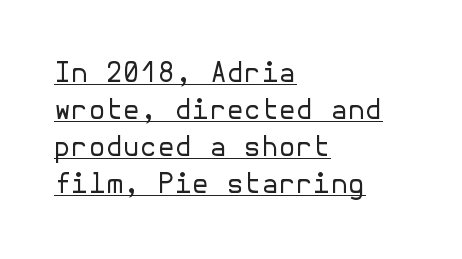
Q: Is the text bold? A: No.
Q: Is the text italic (slanted)? A: No, it is upright.
Q: Is the typeface a serif or a sans-serif typeface? A: Sans-serif.
Q: Is the text underlined? A: Yes.
Q: How is the paragraph aligned? A: Left-aligned.
Q: Is the spacing between letters normal or unusually wide? A: Normal.
Q: Is the spacing between lines tight, normal or loose? A: Normal.
Q: Width (condensed, normal, or wide)? A: Normal.
Q: Stroke contrast? A: Low.
Q: x-height? A: Medium.
